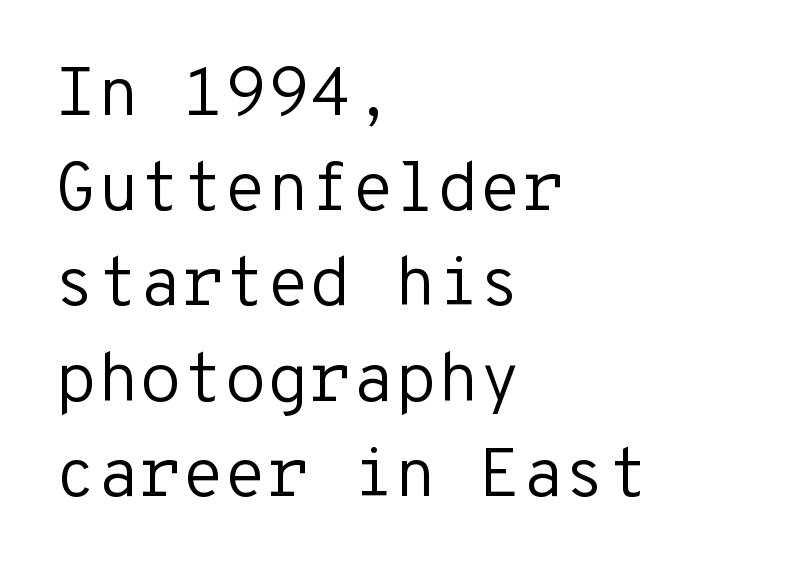
The image shows 69 px regular-weight sans-serif type, upright, monospaced; set left-aligned, normal line spacing (1.38x), normal letter spacing, not underlined; low stroke contrast and a medium x-height.
